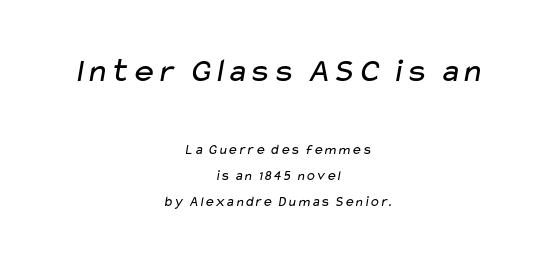
The image shows 34 px regular-weight, wide sans-serif type; set centered, line spacing 1.83x, normal letter spacing, not underlined; the first (top) block is 2.43x larger; low stroke contrast and a medium x-height.
